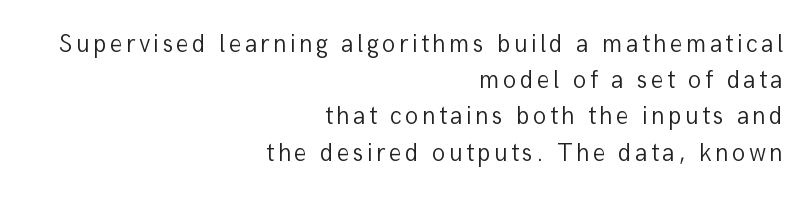
{"italic": "no", "bold": "no", "underline": "no", "align": "right", "line_spacing": "normal", "line_spacing_ratio": 1.45, "glyph_px": 25}
